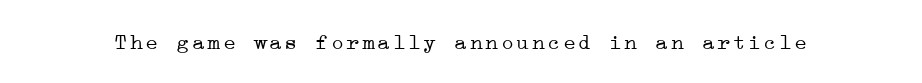
The image shows 22 px text type, upright; set not underlined.
